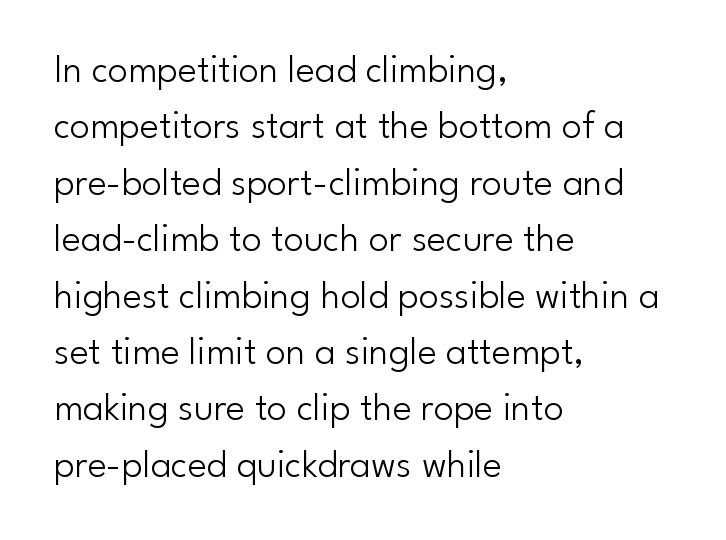
Q: Is the text bold? A: No.
Q: Is the text italic (slanted)? A: No, it is upright.
Q: Is the typeface a serif or a sans-serif typeface? A: Sans-serif.
Q: Is the text underlined? A: No.
Q: How is the paragraph aligned? A: Left-aligned.
Q: Is the spacing between letters normal or unusually wide? A: Normal.
Q: Is the spacing between lines tight, normal or loose? A: Normal.
Q: Width (condensed, normal, or wide)? A: Normal.
Q: Stroke contrast? A: Low.
Q: x-height? A: Small.
Q: Monospaced? A: No.
